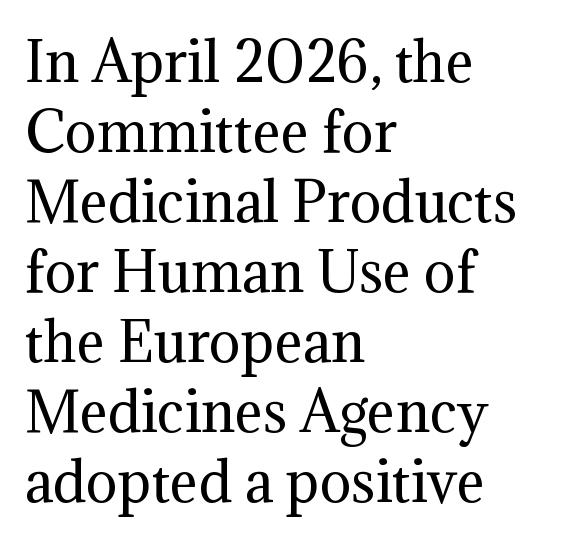
Q: Is the text bold? A: No.
Q: Is the text italic (slanted)? A: No, it is upright.
Q: Is the typeface a serif or a sans-serif typeface? A: Serif.
Q: Is the text underlined? A: No.
Q: How is the paragraph aligned? A: Left-aligned.
Q: Is the spacing between letters normal or unusually wide? A: Normal.
Q: Is the spacing between lines tight, normal or loose? A: Normal.
Q: Width (condensed, normal, or wide)? A: Normal.
Q: Stroke contrast? A: Medium.
Q: x-height? A: Medium.
Q: Monospaced? A: No.
